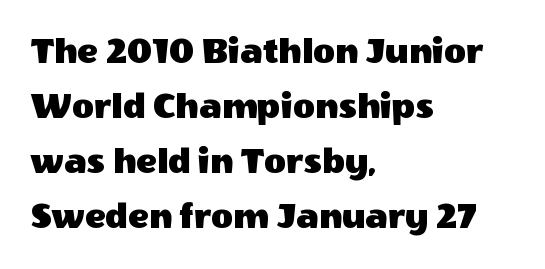
Words appear dense and cohesive because spacing is normal. Every row of glyphs begins at an identical x-position on the left. The passage shown stacks its lines at a standard gap. Serif or sans? Sans — the stroke terminals are bare. You could not count columns in this text — the font is proportionally spaced. This rendering features lettering with no underline.
